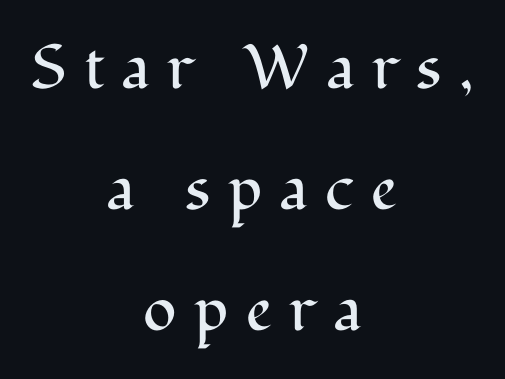
Q: Is the text bold? A: No.
Q: Is the text italic (slanted)? A: No, it is upright.
Q: Is the typeface a serif or a sans-serif typeface? A: Serif.
Q: Is the text underlined? A: No.
Q: How is the paragraph aligned? A: Centered.
Q: Is the spacing between letters normal or unusually wide? A: Unusually wide.
Q: Is the spacing between lines tight, normal or loose? A: Loose.
Q: Width (condensed, normal, or wide)? A: Normal.
Q: Stroke contrast? A: Medium.
Q: x-height? A: Medium.
Q: Monospaced? A: No.
